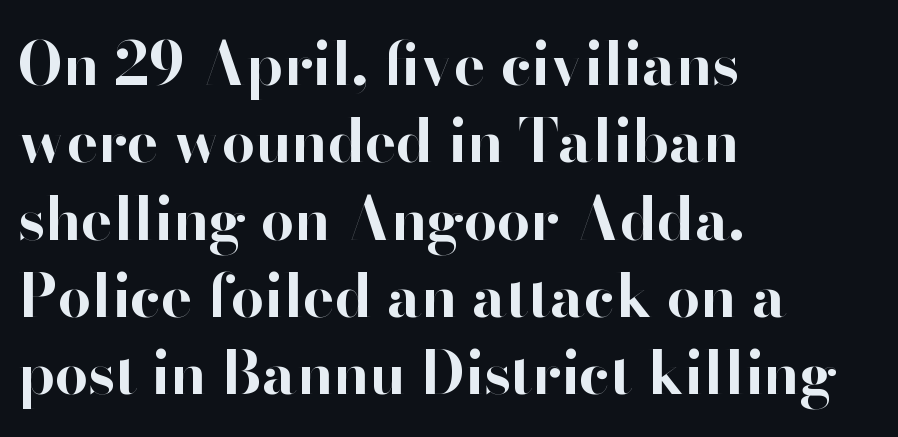
The image shows 59 px bold sans-serif type, upright; set left-aligned, normal line spacing (1.31x), normal letter spacing, not underlined; high stroke contrast and a small x-height.
